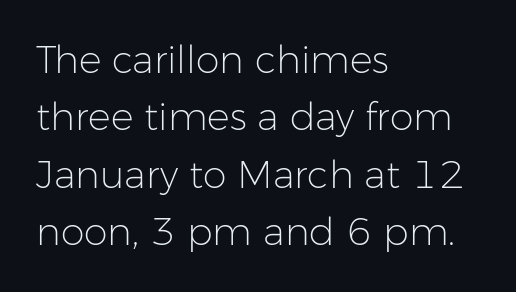
Q: Is the text bold? A: No.
Q: Is the text italic (slanted)? A: No, it is upright.
Q: Is the typeface a serif or a sans-serif typeface? A: Sans-serif.
Q: Is the text underlined? A: No.
Q: How is the paragraph aligned? A: Left-aligned.
Q: Is the spacing between letters normal or unusually wide? A: Normal.
Q: Is the spacing between lines tight, normal or loose? A: Normal.
Q: Width (condensed, normal, or wide)? A: Normal.
Q: Stroke contrast? A: Low.
Q: x-height? A: Medium.
Q: Monospaced? A: No.
